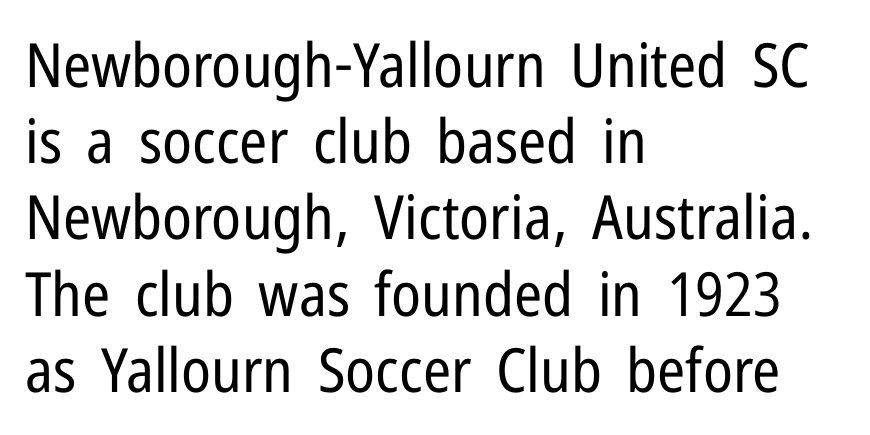
The image shows 61 px regular-weight, condensed sans-serif type, upright; set left-aligned, normal line spacing (1.25x), normal letter spacing, not underlined; low stroke contrast and a medium x-height.
